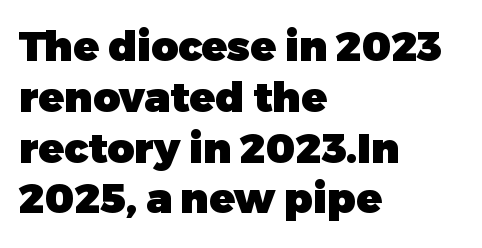
Q: Is the text bold? A: Yes.
Q: Is the text italic (slanted)? A: No, it is upright.
Q: Is the typeface a serif or a sans-serif typeface? A: Sans-serif.
Q: Is the text underlined? A: No.
Q: How is the paragraph aligned? A: Left-aligned.
Q: Is the spacing between letters normal or unusually wide? A: Normal.
Q: Width (condensed, normal, or wide)? A: Normal.
Q: Stroke contrast? A: Low.
Q: x-height? A: Medium.
Q: Monospaced? A: No.
